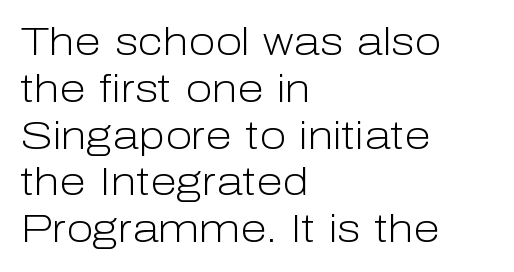
The image shows 39 px light sans-serif type, upright; set left-aligned, line spacing 1.2x, normal letter spacing, not underlined; low stroke contrast and a medium x-height.
